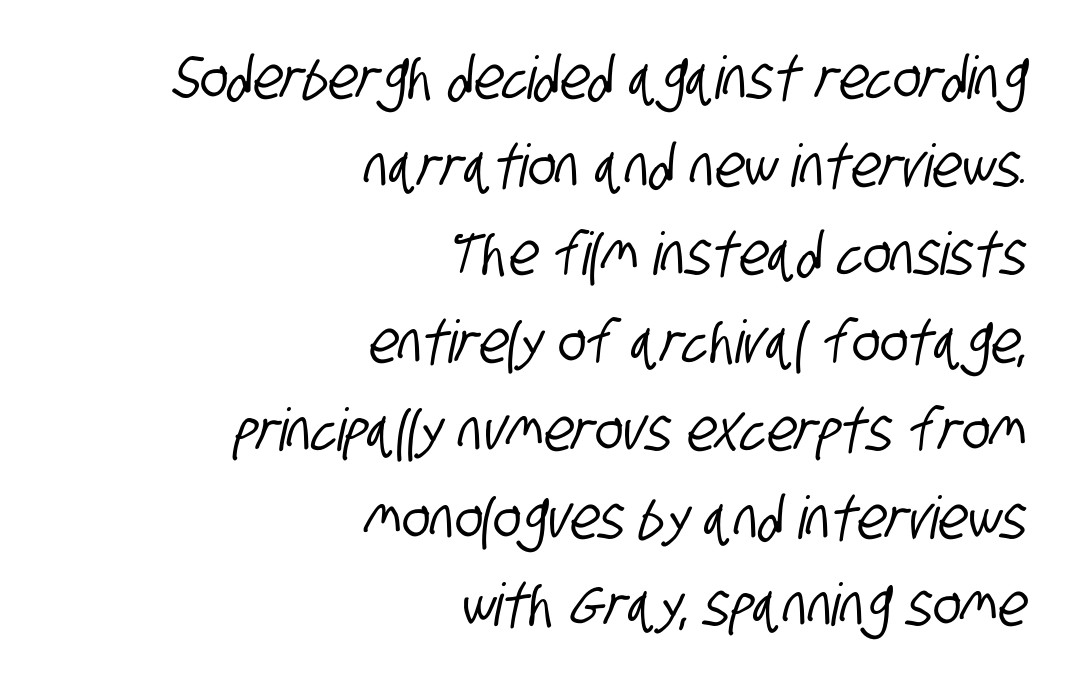
All the whitespace from short lines collects on the left. Honestly, the row spacing looks completely unremarkable. These lines keep a tight, regular rhythm from letter to letter. Note the varied advance widths — an 'i' is clearly narrower than an 'm'.
